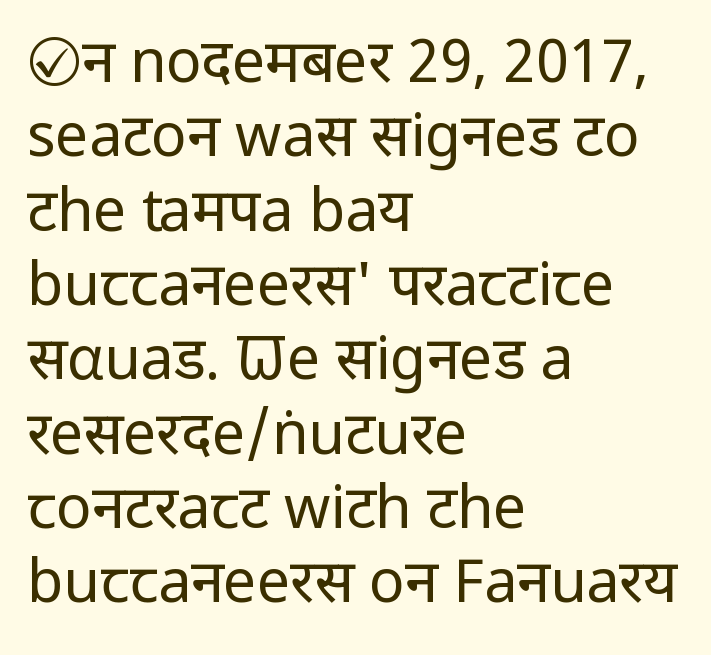
The image shows 59 px regular-weight, condensed sans-serif type, upright; set left-aligned, normal line spacing (1.26x), normal letter spacing, not underlined; low stroke contrast and a large x-height.
